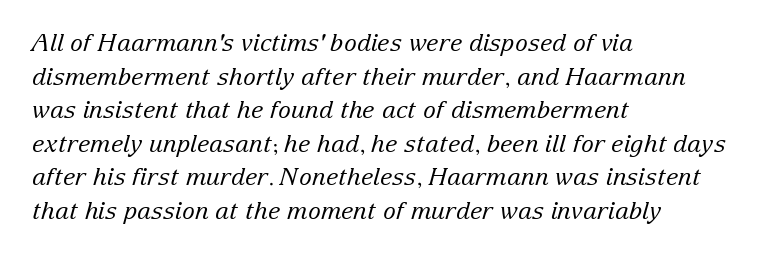
The string is rendered with underlining switched off. Italic? Definitely — the glyphs are oblique. Normally led — the rows are evenly, conventionally spaced. Heft: none added — not bold.
